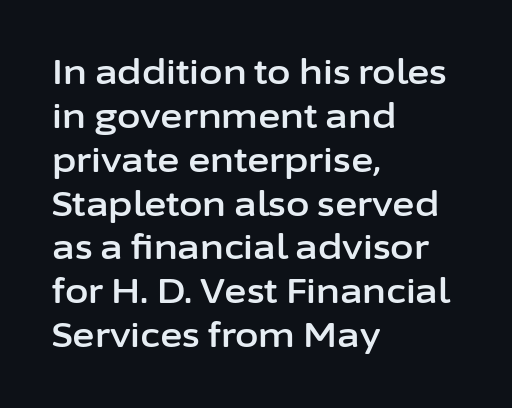
Italic: no, the glyphs are upright roman. The space beneath each line is pristine and unruled. Summary of vertical rhythm: regular, with standard interline spacing. These lines are composed in type without serifs. Visually the block forms a straight wall on the left and a jagged coastline on the right. Proportional: the letters do not fall into vertical columns.
